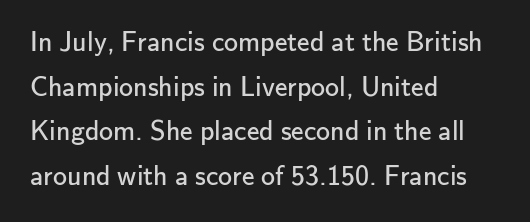
Q: Is the text bold? A: No.
Q: Is the text italic (slanted)? A: No, it is upright.
Q: Is the typeface a serif or a sans-serif typeface? A: Sans-serif.
Q: Is the text underlined? A: No.
Q: How is the paragraph aligned? A: Left-aligned.
Q: Is the spacing between letters normal or unusually wide? A: Normal.
Q: Is the spacing between lines tight, normal or loose? A: Normal.
Q: Width (condensed, normal, or wide)? A: Normal.
Q: Stroke contrast? A: Low.
Q: x-height? A: Small.
Q: Monospaced? A: No.
